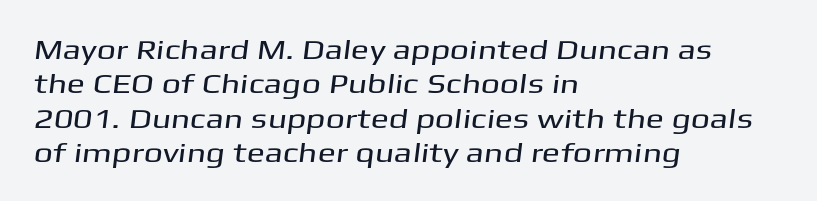
Q: Is the text underlined? A: No.
Q: How is the paragraph aligned? A: Left-aligned.
Q: Is the spacing between letters normal or unusually wide? A: Normal.
Q: Is the spacing between lines tight, normal or loose? A: Normal.
